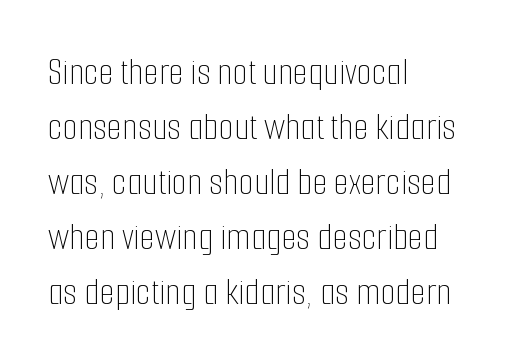
The image shows 39 px thin, condensed type, upright; set left-aligned, normal line spacing (1.41x), normal letter spacing, not underlined; low stroke contrast and a medium x-height.
